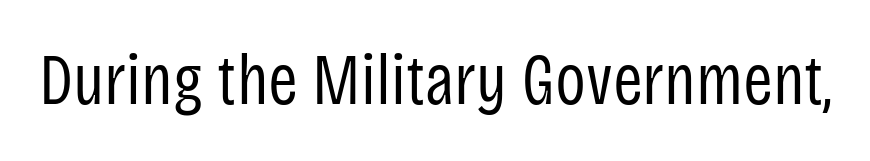
{"serif": "no", "italic": "no", "bold": "no", "weight": "regular", "width": "condensed", "stroke_contrast": "low", "x_height": "large", "monospaced": "no", "underline": "no", "letter_spacing": "normal", "letter_spacing_em": 0.0, "glyph_px": 72}
